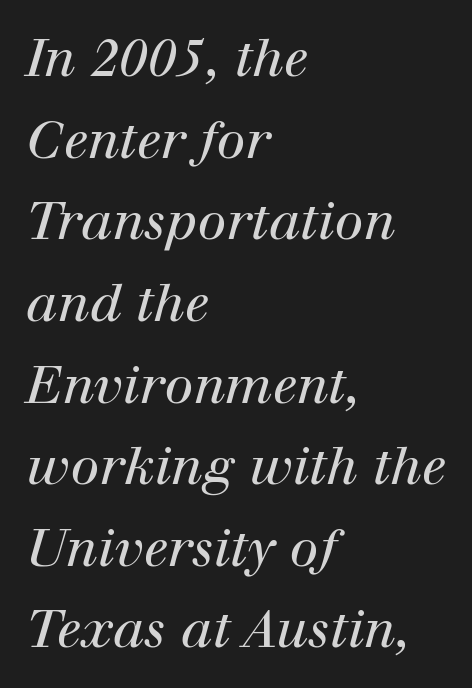
Q: Is the text bold? A: No.
Q: Is the text italic (slanted)? A: Yes, it leans right by about 12 degrees.
Q: Is the typeface a serif or a sans-serif typeface? A: Serif.
Q: Is the text underlined? A: No.
Q: How is the paragraph aligned? A: Left-aligned.
Q: Is the spacing between letters normal or unusually wide? A: Normal.
Q: Is the spacing between lines tight, normal or loose? A: Normal.
Q: Width (condensed, normal, or wide)? A: Normal.
Q: Stroke contrast? A: High.
Q: x-height? A: Medium.
Q: Monospaced? A: No.
